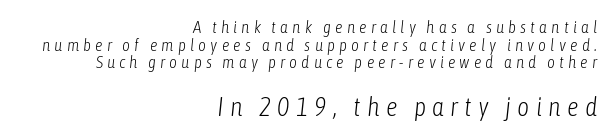
Each new line begins almost immediately beneath the previous one. These lines stack with their right ends in a neat column. Inter-character spacing is expanded well beyond the font's built-in metrics. Glance below the letters and you will spot only blank space. Stroke thickness stays within the range of a standard reading face or lighter.
